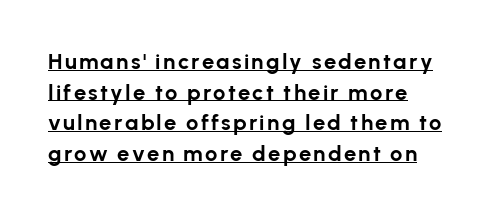
The string is rendered with underlining switched on. The lettering holds an erect, upright posture throughout. The rendering uses a moderate line-height, typical for paragraphs. Emphasis by weight is at full strength: bold.
